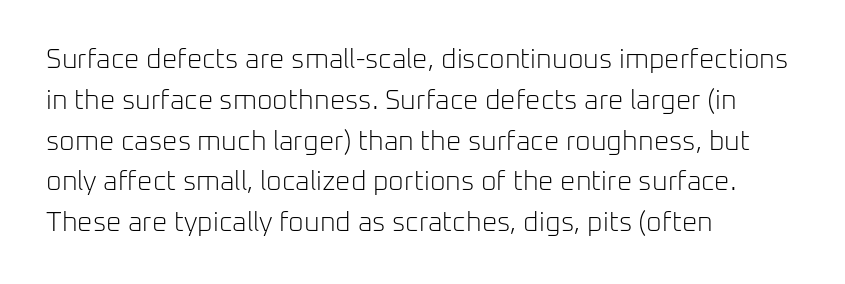
Q: Is the text bold? A: No.
Q: Is the text italic (slanted)? A: No, it is upright.
Q: Is the text underlined? A: No.
Q: How is the paragraph aligned? A: Left-aligned.
Q: Is the spacing between letters normal or unusually wide? A: Normal.
Q: Is the spacing between lines tight, normal or loose? A: Normal.
